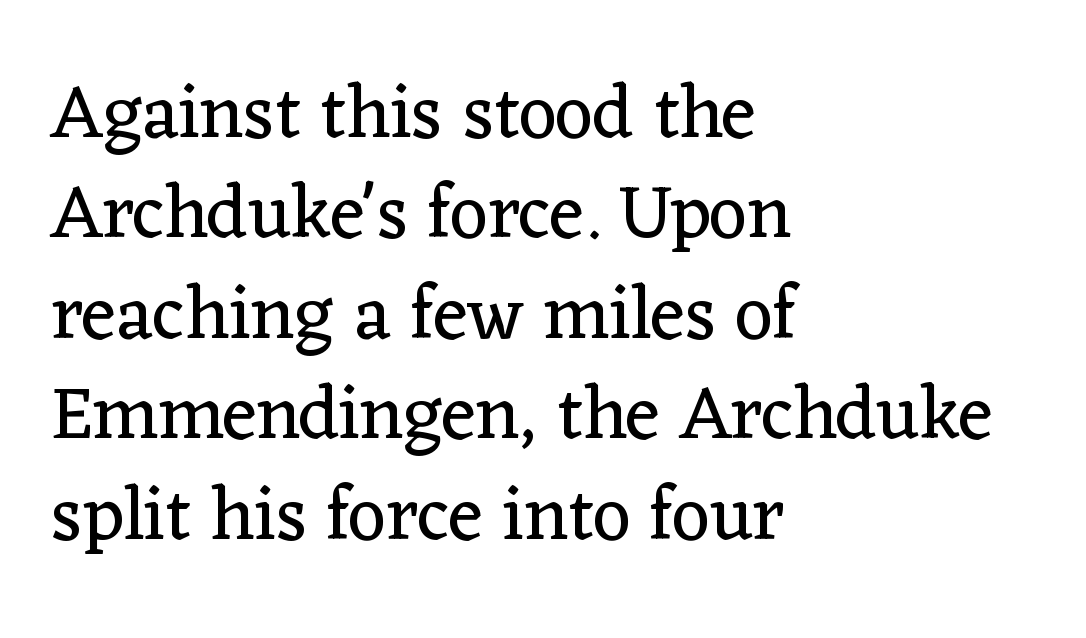
{"serif": "yes", "italic": "no", "bold": "no", "weight": "regular", "width": "normal", "stroke_contrast": "low", "x_height": "medium", "monospaced": "no", "underline": "no", "align": "left", "line_spacing": "normal", "line_spacing_ratio": 1.34, "letter_spacing": "normal", "letter_spacing_em": 0.0, "glyph_px": 75}
